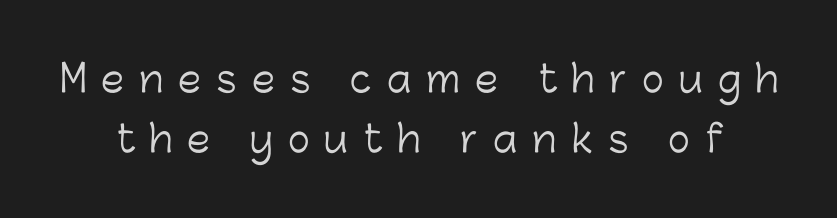
The designer left line spacing at the default. The passage shown has open, widely tracked lettering throughout. Clear beneath every line of the passage. Unlike a traditional serif, this face leaves its strokes unadorned. The characters are drawn with everyday or finer stroke widths.
